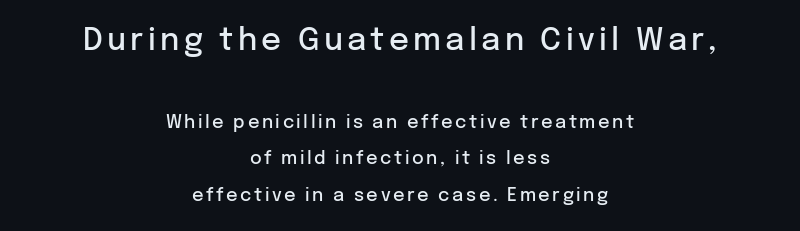
Q: Is the text bold? A: Semi-bold.
Q: Is the text italic (slanted)? A: No, it is upright.
Q: Is the typeface a serif or a sans-serif typeface? A: Sans-serif.
Q: Is the text underlined? A: No.
Q: How is the paragraph aligned? A: Centered.
Q: Is the spacing between lines tight, normal or loose? A: Loose.
Q: Which block of text is set in a larger size, the first (top) or the second (bottom)? A: The first (top) one.
Q: Width (condensed, normal, or wide)? A: Normal.
Q: Stroke contrast? A: Low.
Q: x-height? A: Medium.
Q: Monospaced? A: No.
